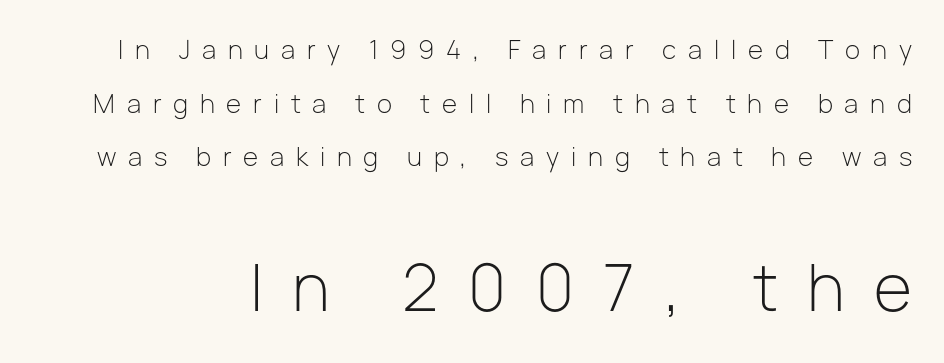
{"serif": "no", "italic": "no", "bold": "no", "weight": "light", "width": "normal", "stroke_contrast": "low", "x_height": "medium", "monospaced": "no", "underline": "no", "line_spacing": "loose", "line_spacing_ratio": 2.15, "letter_spacing": "wide", "letter_spacing_em": 0.47, "larger_block": "second", "size_ratio": 2.52, "glyph_px": 63}
